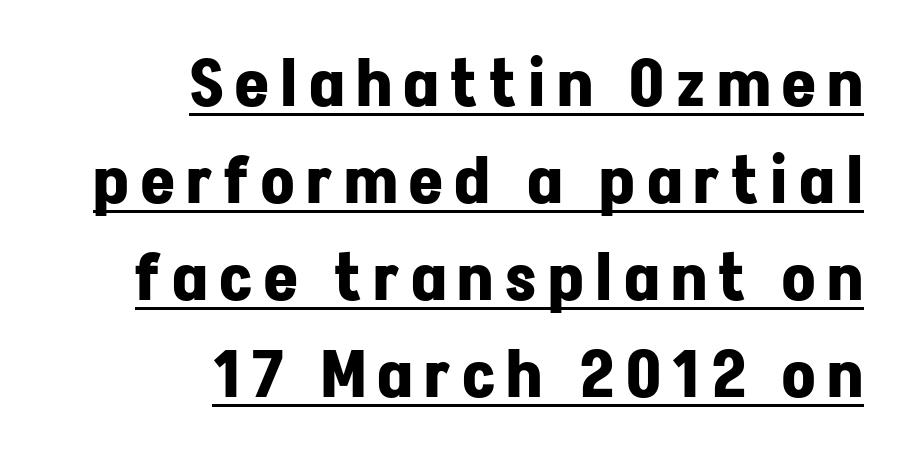
If you drew a line through each stem, it would be perfectly vertical. Line ends are locked; line starts wander. Stroke thickness is high; the sample reads as a true bold. Successive baselines arrive at the customary interval. Serif or sans? Sans — the stroke terminals are bare. Beneath each row of characters lies a ruled line.
